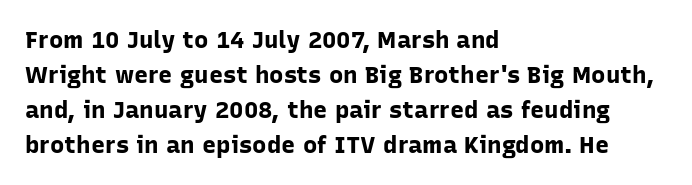
{"italic": "no", "bold": "yes", "underline": "no", "align": "left", "line_spacing": "normal", "line_spacing_ratio": 1.46, "letter_spacing": "normal", "letter_spacing_em": 0.0, "glyph_px": 24}
